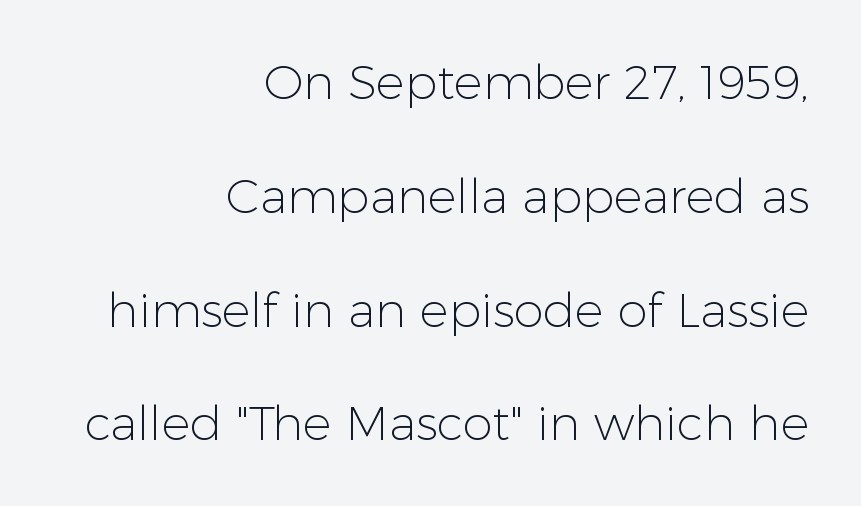
A sans-serif font was chosen for this passage. Character widths vary here, with narrow letters taking less room than wide ones. Typeset ragged left — the right edge is the straight one. The space beneath each line is pristine and unruled. Is the letter spacing exaggerated? No — it looks like the ordinary default.
